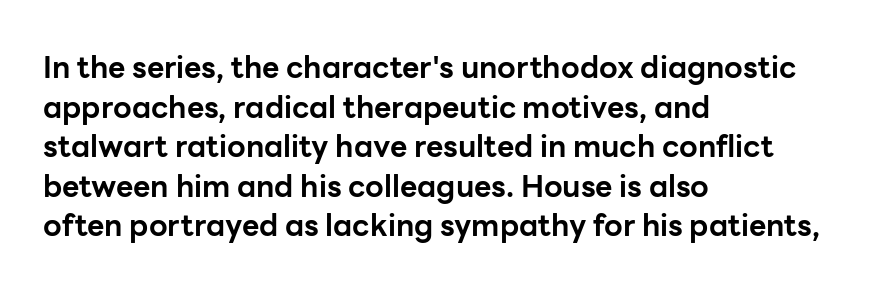
The image shows 30 px bold sans-serif type, upright; set left-aligned, normal line spacing (1.32x), normal letter spacing, not underlined; low stroke contrast and a medium x-height.
